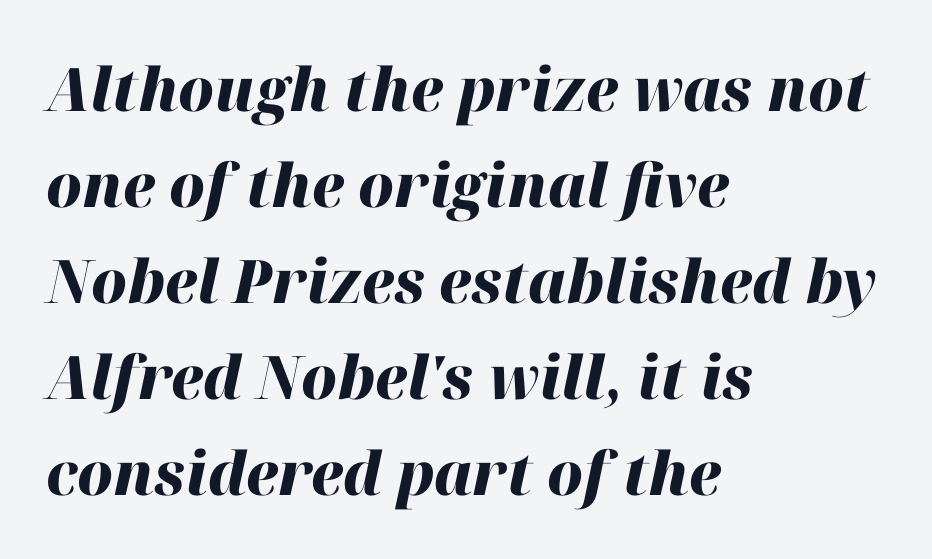
{"italic": "yes", "lean": "right", "slant_degrees": 12, "bold": "yes", "weight": "heavy", "width": "normal", "stroke_contrast": "high", "x_height": "medium", "monospaced": "no", "underline": "no", "align": "left", "line_spacing": "normal", "line_spacing_ratio": 1.6, "letter_spacing": "normal", "letter_spacing_em": 0.0, "glyph_px": 60}
